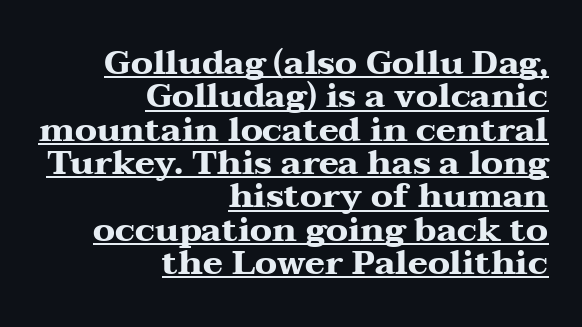
If you drew a ruler down the right edge, every line would touch it. No extra tracking has been applied to these lines. Style check: upright. How would I describe the line gaps? Narrow and economical.
